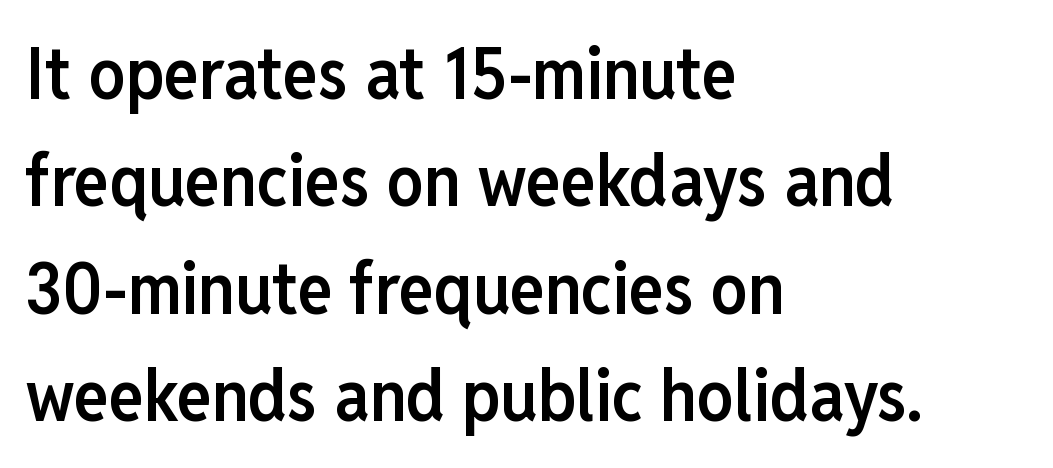
{"serif": "no", "italic": "no", "bold": "semi", "weight": "semibold", "width": "condensed", "stroke_contrast": "low", "x_height": "medium", "monospaced": "no", "underline": "no", "align": "left", "line_spacing": "normal", "line_spacing_ratio": 1.47, "letter_spacing": "normal", "letter_spacing_em": 0.0, "glyph_px": 73}
